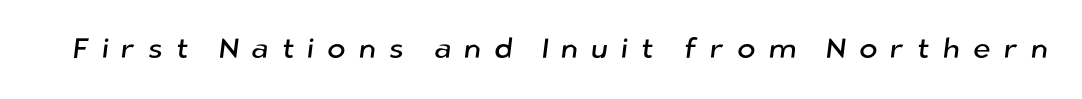
{"serif": "no", "width": "normal", "stroke_contrast": "low", "x_height": "medium", "monospaced": "no", "underline": "no", "letter_spacing": "wide", "letter_spacing_em": 0.46, "glyph_px": 28}
